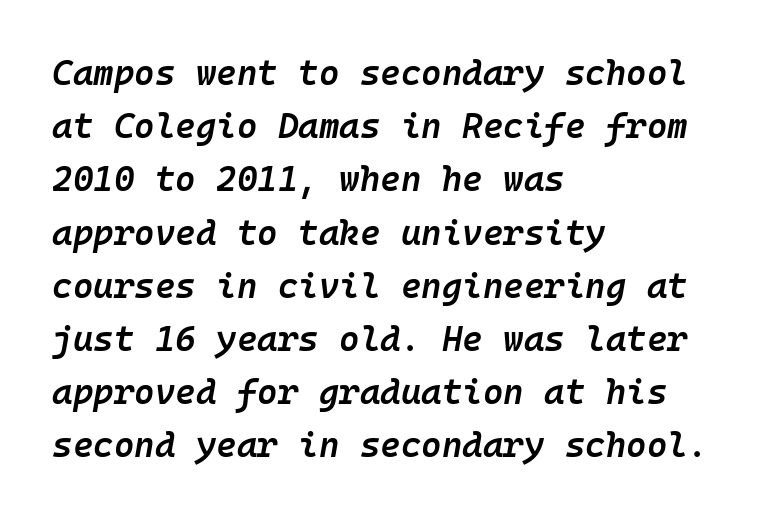
Italic? Definitely — the glyphs are oblique. Compared with typical body copy, the letter spacing here is the same. This rendering features lettering with no underline. Every letter is mildly thick-stroked: semibold rather than bold. Layout note: lines flush left. Regarding leading, the lines here are spaced in the standard way.
